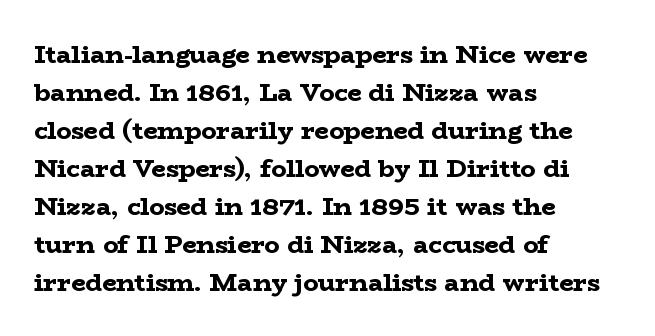
Leftover space on each line is placed entirely after the last word. Normally led — the rows are evenly, conventionally spaced. Type without underlining. Here the glyphs are tracked normally, forming tight word shapes.
